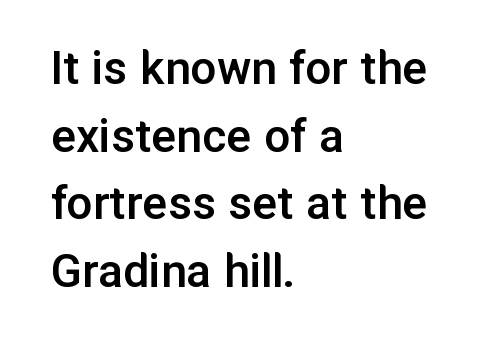
The image shows 52 px semibold sans-serif type, upright; set left-aligned, normal line spacing (1.3x), normal letter spacing, not underlined; low stroke contrast and a medium x-height.
